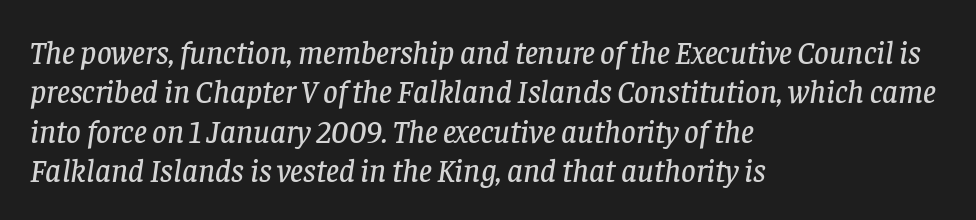
The image shows 32 px serif type, italic (leaning right); set left-aligned, line spacing 1.23x, normal letter spacing, not underlined; low stroke contrast and a large x-height.
